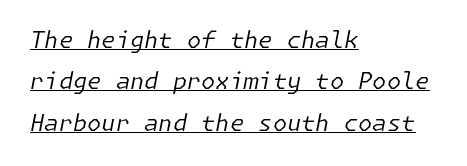
Q: Is the text bold? A: No.
Q: Is the text italic (slanted)? A: Yes, it leans right by about 11 degrees.
Q: Is the text underlined? A: Yes.
Q: How is the paragraph aligned? A: Left-aligned.
Q: Is the spacing between letters normal or unusually wide? A: Normal.
